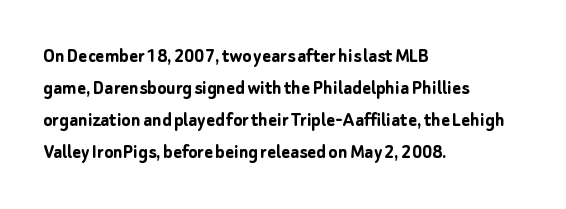
Tracking value appears to be zero — textbook default spacing. Is the type bold? Yes — the strokes are clearly thick and heavy. The block of text has a typical density, with ordinary space between rows. The rag falls on the right side of this text block. Words float on clear page, feet unadorned.
